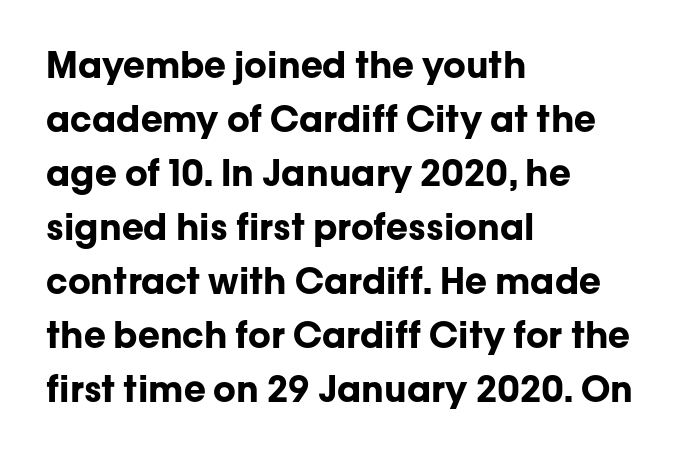
Q: Is the text bold? A: Yes.
Q: Is the text italic (slanted)? A: No, it is upright.
Q: Is the typeface a serif or a sans-serif typeface? A: Sans-serif.
Q: Is the text underlined? A: No.
Q: How is the paragraph aligned? A: Left-aligned.
Q: Is the spacing between letters normal or unusually wide? A: Normal.
Q: Is the spacing between lines tight, normal or loose? A: Normal.
Q: Width (condensed, normal, or wide)? A: Normal.
Q: Stroke contrast? A: Low.
Q: x-height? A: Medium.
Q: Monospaced? A: No.
